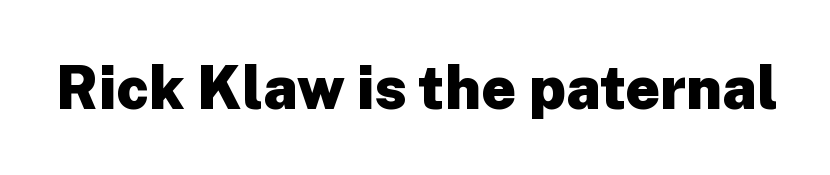
Q: Is the text bold? A: Yes.
Q: Is the text italic (slanted)? A: No, it is upright.
Q: Is the typeface a serif or a sans-serif typeface? A: Sans-serif.
Q: Is the text underlined? A: No.
Q: Is the spacing between letters normal or unusually wide? A: Normal.
Q: Width (condensed, normal, or wide)? A: Normal.
Q: Stroke contrast? A: Low.
Q: x-height? A: Medium.
Q: Monospaced? A: No.
